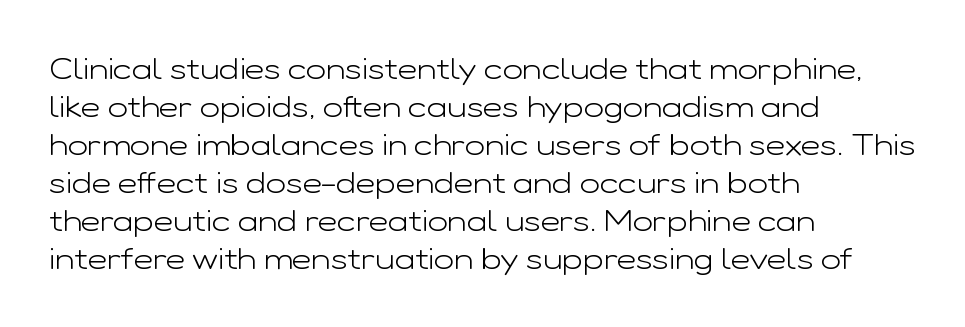
The characters are drawn with everyday or finer stroke widths. These lines are composed in type without serifs. Upright lettering throughout. Here the designer chose a conventional face with non-uniform glyph widths. Rows of type keep a routine distance in the vertical direction.
